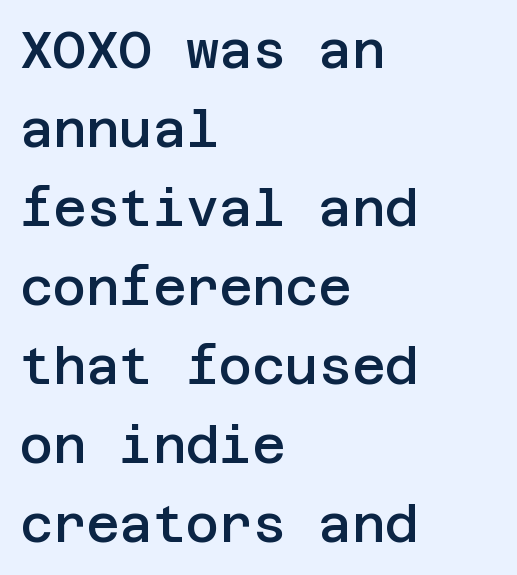
The image shows 51 px semibold sans-serif type, upright; set left-aligned, normal line spacing (1.55x), normal letter spacing, not underlined; low stroke contrast and a large x-height.
